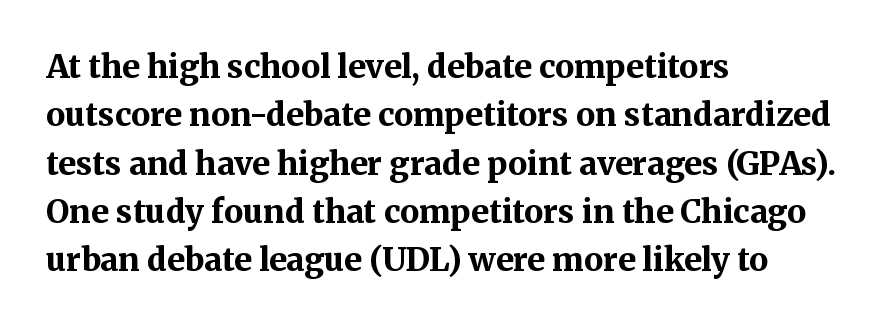
Q: Is the text bold? A: Yes.
Q: Is the text italic (slanted)? A: No, it is upright.
Q: Is the typeface a serif or a sans-serif typeface? A: Serif.
Q: Is the text underlined? A: No.
Q: How is the paragraph aligned? A: Left-aligned.
Q: Is the spacing between letters normal or unusually wide? A: Normal.
Q: Is the spacing between lines tight, normal or loose? A: Normal.
Q: Width (condensed, normal, or wide)? A: Normal.
Q: Stroke contrast? A: Medium.
Q: x-height? A: Medium.
Q: Monospaced? A: No.
